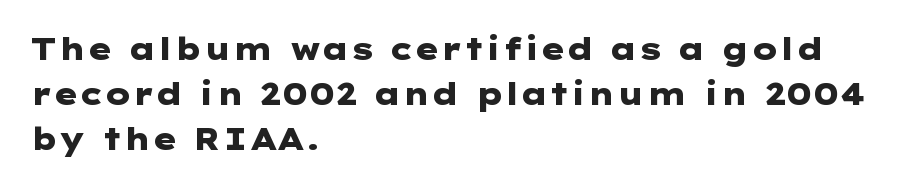
The image shows 30 px heavy, wide sans-serif type, upright; set left-aligned, normal line spacing (1.5x), normal letter spacing, not underlined; low stroke contrast and a medium x-height.
